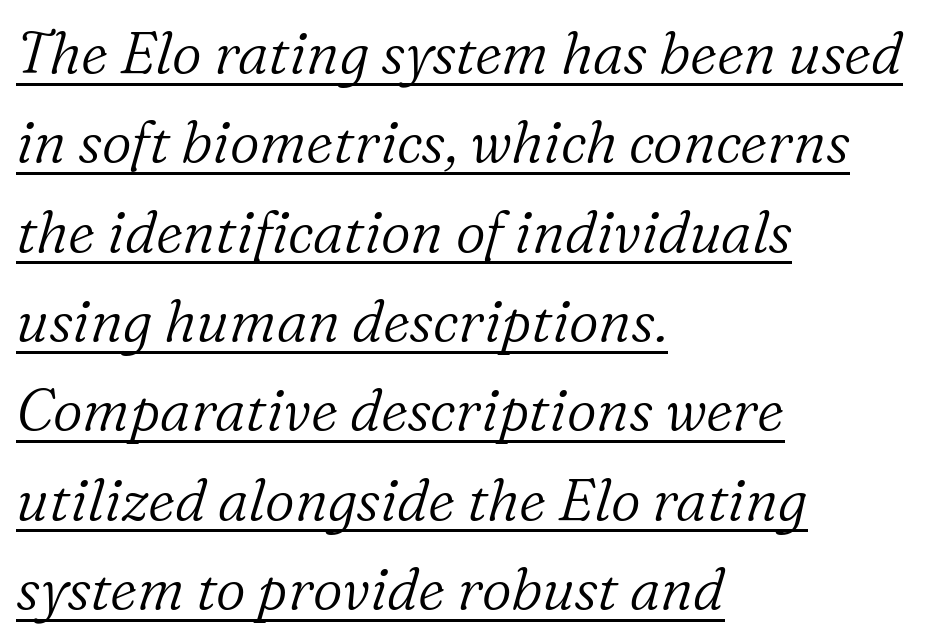
The image shows 58 px light serif type, italic (leaning right); set left-aligned, normal line spacing (1.54x), normal letter spacing, underlined; low stroke contrast and a medium x-height.
